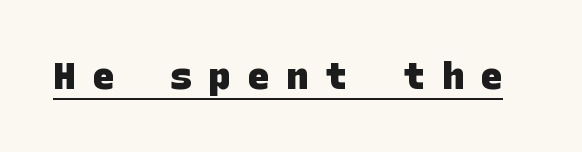
{"serif": "no", "bold": "yes", "weight": "heavy", "width": "normal", "stroke_contrast": "low", "x_height": "large", "underline": "yes", "letter_spacing": "wide", "letter_spacing_em": 0.45, "glyph_px": 37}
